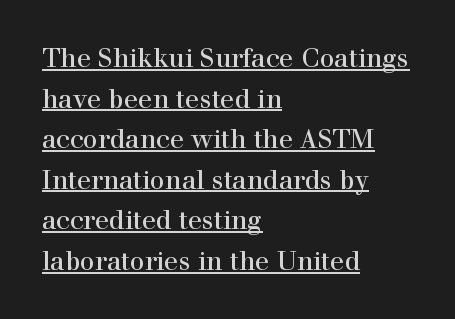
The passage shown is underscored from start to finish. The letters stand upright; this is a roman face. One glance says typical: line gaps are just what's usual. Each line starts at the same left margin while the right side varies. This sample uses plain, unmodified letter spacing.
